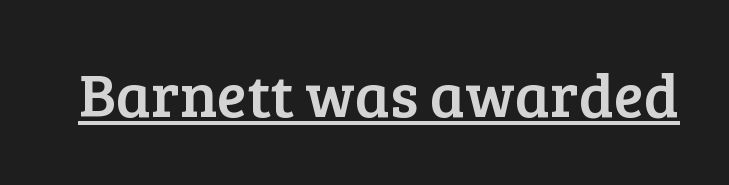
{"serif": "yes", "italic": "no", "width": "normal", "stroke_contrast": "low", "x_height": "medium", "monospaced": "no", "underline": "yes", "letter_spacing": "normal", "letter_spacing_em": 0.0, "glyph_px": 62}
